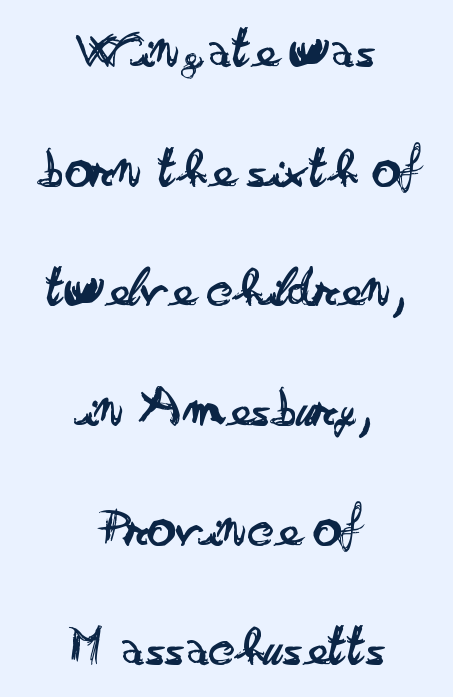
Q: Is the text bold? A: No.
Q: Is the text italic (slanted)? A: No, it is upright.
Q: Is the typeface a serif or a sans-serif typeface? A: Sans-serif.
Q: Is the text underlined? A: No.
Q: How is the paragraph aligned? A: Centered.
Q: Is the spacing between letters normal or unusually wide? A: Normal.
Q: Is the spacing between lines tight, normal or loose? A: Loose.
Q: Width (condensed, normal, or wide)? A: Wide.
Q: Stroke contrast? A: Low.
Q: x-height? A: Small.
Q: Monospaced? A: No.
